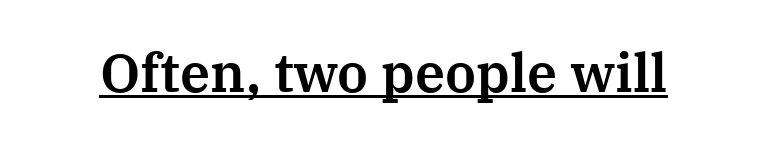
The image shows 54 px serif type, upright; set normal letter spacing, underlined; medium stroke contrast and a medium x-height.
